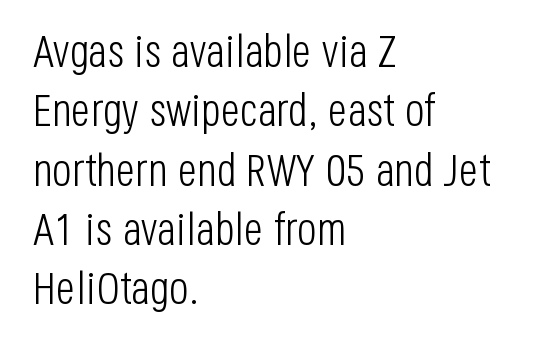
{"serif": "no", "italic": "no", "bold": "no", "weight": "light", "width": "condensed", "stroke_contrast": "low", "x_height": "large", "monospaced": "no", "underline": "no", "align": "left", "line_spacing": "normal", "line_spacing_ratio": 1.29, "letter_spacing": "normal", "letter_spacing_em": 0.0, "glyph_px": 46}
